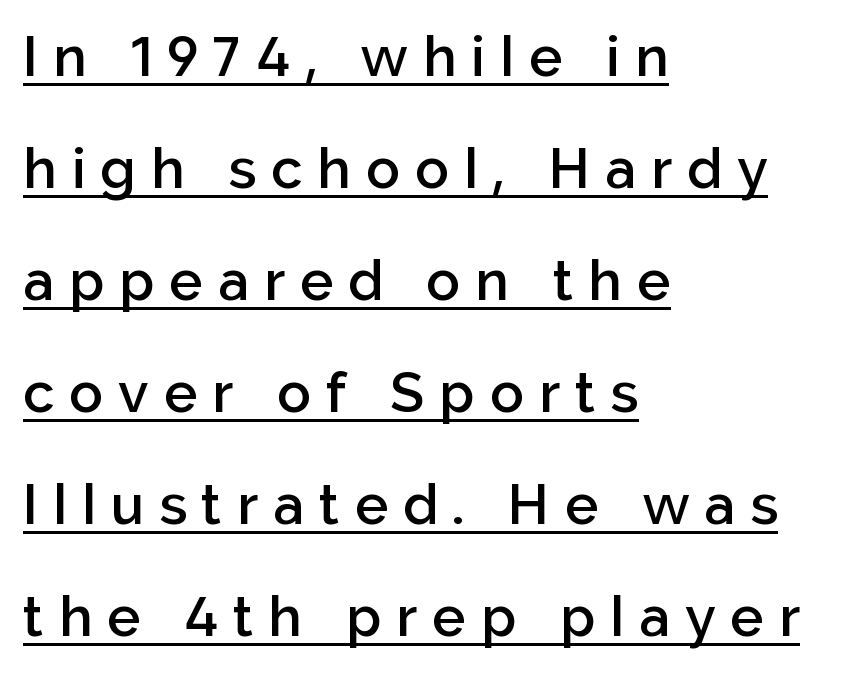
{"serif": "no", "italic": "no", "bold": "semi", "weight": "semibold", "width": "normal", "stroke_contrast": "low", "x_height": "medium", "monospaced": "no", "underline": "yes", "align": "left", "line_spacing": "loose", "line_spacing_ratio": 2.0, "letter_spacing": "wide", "letter_spacing_em": 0.27, "glyph_px": 56}
